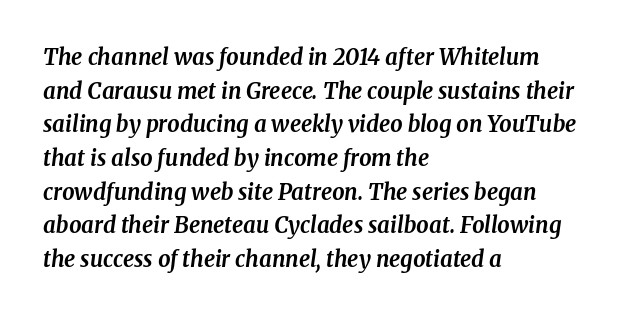
The image shows 22 px bold type, italic (leaning right); set left-aligned, normal line spacing (1.53x), normal letter spacing, not underlined.
